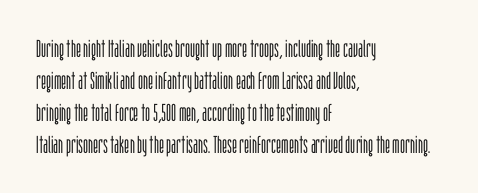
{"italic": "no", "bold": "no", "underline": "no", "align": "left", "line_spacing": "normal", "line_spacing_ratio": 1.33, "letter_spacing": "normal", "letter_spacing_em": 0.0, "glyph_px": 24}
